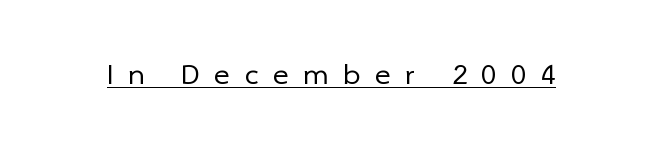
The image shows 30 px regular-weight sans-serif type; set unusually wide letter spacing (+0.48 em), underlined; low stroke contrast and a medium x-height.
